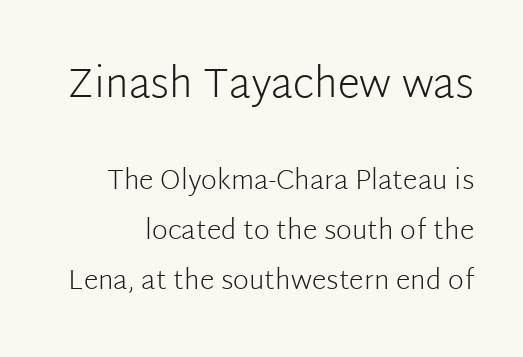
Q: Is the text bold? A: No.
Q: Is the text italic (slanted)? A: No, it is upright.
Q: Is the typeface a serif or a sans-serif typeface? A: Sans-serif.
Q: Is the text underlined? A: No.
Q: Is the spacing between letters normal or unusually wide? A: Normal.
Q: Which block of text is set in a larger size, the first (top) or the second (bottom)? A: The first (top) one.
Q: Width (condensed, normal, or wide)? A: Normal.
Q: Stroke contrast? A: Low.
Q: x-height? A: Medium.
Q: Monospaced? A: No.
